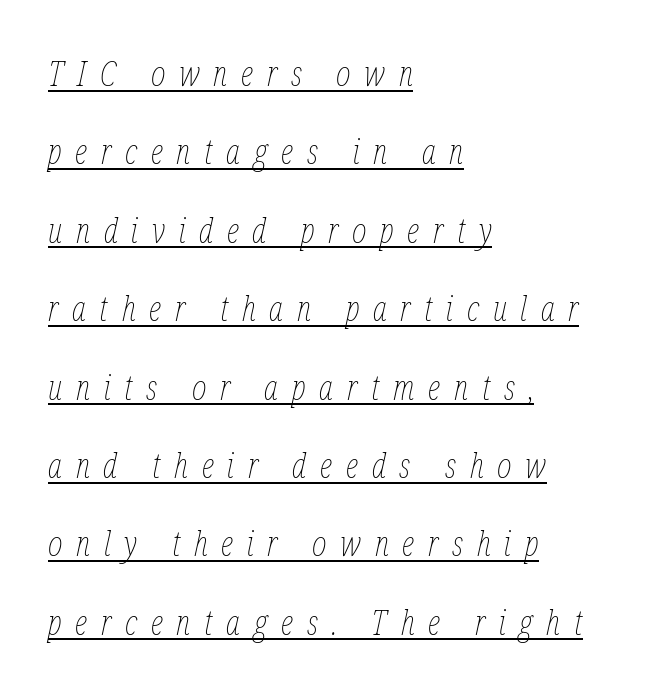
Q: Is the text bold? A: No.
Q: Is the text italic (slanted)? A: Yes, it leans right by about 12 degrees.
Q: Is the text underlined? A: Yes.
Q: How is the paragraph aligned? A: Left-aligned.
Q: Is the spacing between letters normal or unusually wide? A: Unusually wide.
Q: Is the spacing between lines tight, normal or loose? A: Loose.
Q: Width (condensed, normal, or wide)? A: Condensed.
Q: Stroke contrast? A: Low.
Q: x-height? A: Medium.
Q: Monospaced? A: No.
